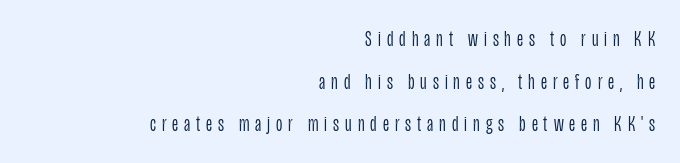
{"italic": "no", "bold": "no", "underline": "no", "align": "right", "line_spacing": "loose", "line_spacing_ratio": 1.94, "letter_spacing": "wide", "letter_spacing_em": 0.27, "glyph_px": 22}
